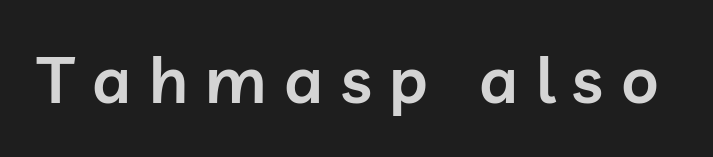
The image shows 65 px semibold sans-serif type, upright; set unusually wide letter spacing (+0.27 em), not underlined; low stroke contrast and a medium x-height.
